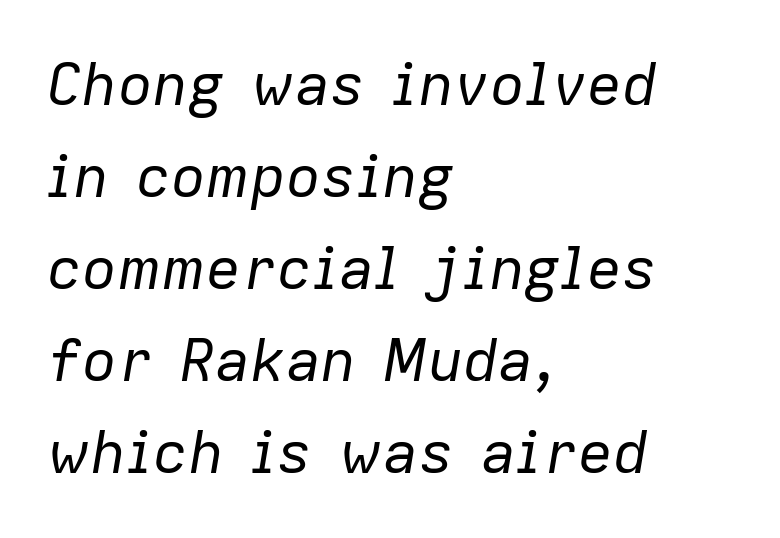
Does the leading feel generous? No, just average. The glyphs look as if they've been sheared to an angle. There is no visible air inserted between adjacent glyphs. The passage shown is typed in a proportional face where columns would drift. The words here are not underlined. A classic flush-left, rag-right setting is used for this passage.
